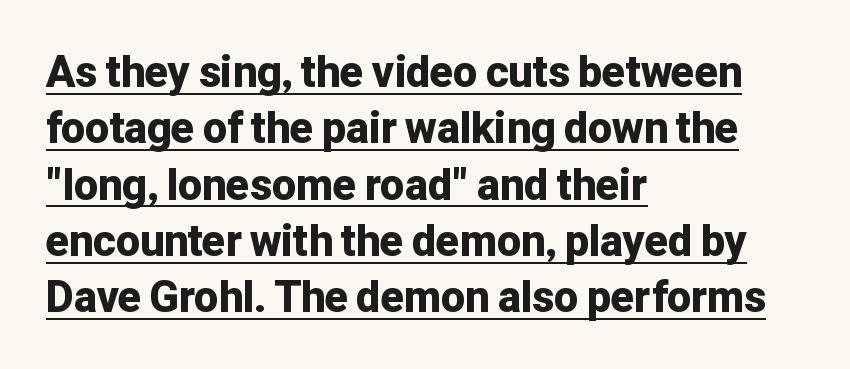
Q: Is the text bold? A: Yes.
Q: Is the text italic (slanted)? A: No, it is upright.
Q: Is the typeface a serif or a sans-serif typeface? A: Sans-serif.
Q: Is the text underlined? A: Yes.
Q: How is the paragraph aligned? A: Left-aligned.
Q: Is the spacing between letters normal or unusually wide? A: Normal.
Q: Is the spacing between lines tight, normal or loose? A: Normal.
Q: Width (condensed, normal, or wide)? A: Normal.
Q: Stroke contrast? A: Low.
Q: x-height? A: Medium.
Q: Monospaced? A: No.
